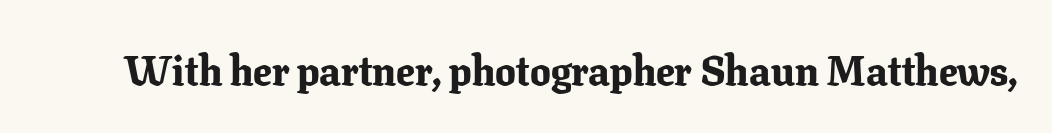
Yep, those are serifs on the letters. The words here are not underlined. A roman cut, with each character standing at attention. You could not count columns in this text — the font is proportionally spaced.
